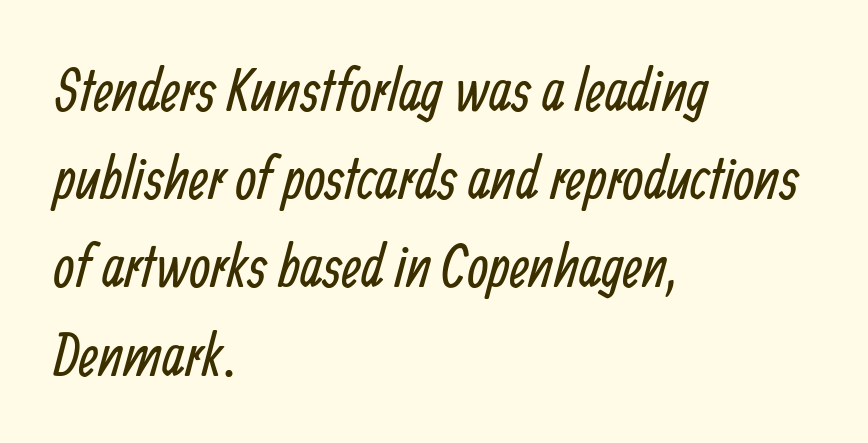
Q: Is the text bold? A: No.
Q: Is the typeface a serif or a sans-serif typeface? A: Sans-serif.
Q: Is the text underlined? A: No.
Q: How is the paragraph aligned? A: Left-aligned.
Q: Is the spacing between letters normal or unusually wide? A: Normal.
Q: Is the spacing between lines tight, normal or loose? A: Normal.
Q: Width (condensed, normal, or wide)? A: Condensed.
Q: Stroke contrast? A: Low.
Q: x-height? A: Medium.
Q: Monospaced? A: No.
